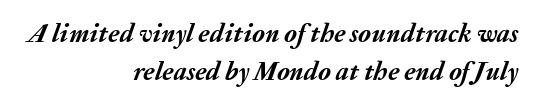
{"italic": "yes", "lean": "right", "slant_degrees": 20, "bold": "yes", "underline": "no", "align": "right", "line_spacing": "normal", "line_spacing_ratio": 1.47, "letter_spacing": "normal", "letter_spacing_em": 0.0, "glyph_px": 26}
